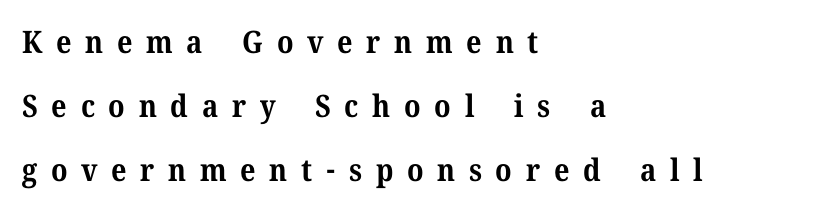
The image shows 31 px bold serif type, upright; set left-aligned, loose line spacing (2.06x), unusually wide letter spacing (+0.44 em), not underlined; medium stroke contrast and a medium x-height.
